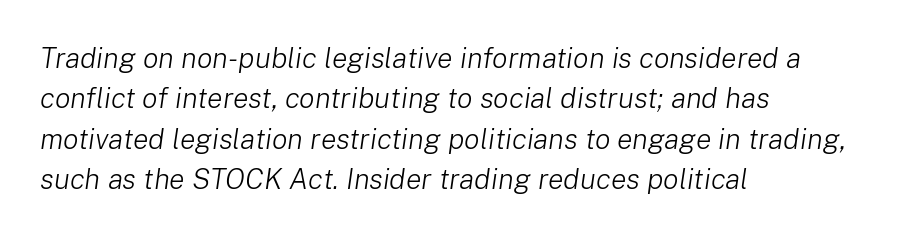
Q: Is the text bold? A: No.
Q: Is the text italic (slanted)? A: Yes, it leans right by about 8 degrees.
Q: Is the text underlined? A: No.
Q: How is the paragraph aligned? A: Left-aligned.
Q: Is the spacing between letters normal or unusually wide? A: Normal.
Q: Is the spacing between lines tight, normal or loose? A: Normal.
Q: Width (condensed, normal, or wide)? A: Normal.
Q: Stroke contrast? A: Low.
Q: x-height? A: Medium.
Q: Monospaced? A: No.
